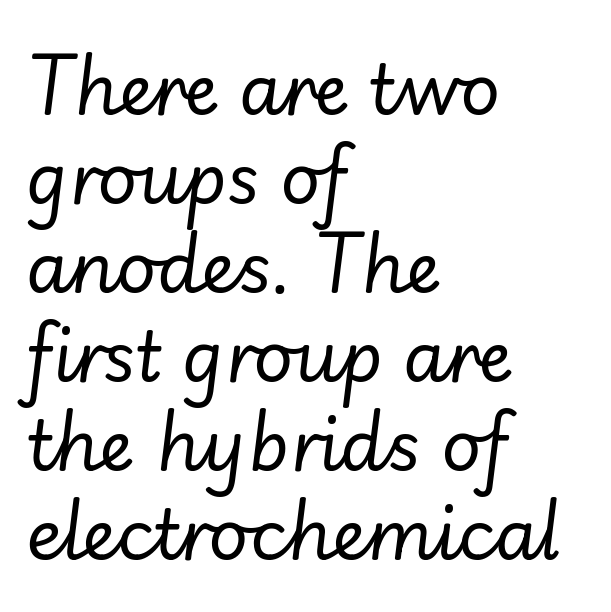
{"italic": "yes", "lean": "right", "slant_degrees": 7, "bold": "no", "weight": "regular", "width": "normal", "stroke_contrast": "low", "x_height": "small", "monospaced": "no", "underline": "no", "align": "left", "line_spacing": "normal", "line_spacing_ratio": 1.29, "letter_spacing": "normal", "letter_spacing_em": 0.0, "glyph_px": 69}
